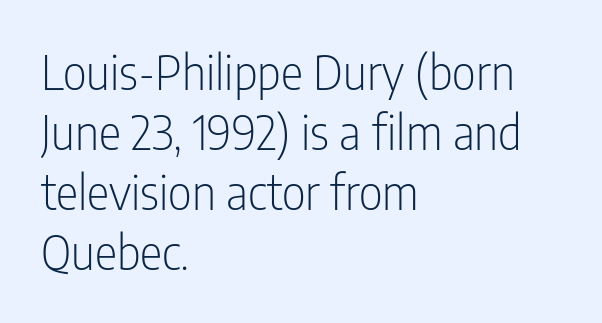
Underline: absent. The characters display no serif detailing; their extremities are plain. Think standard paragraph weight, or any step lighter than that. Reading down the column, the eye jumps a familiar distance to each next line.
